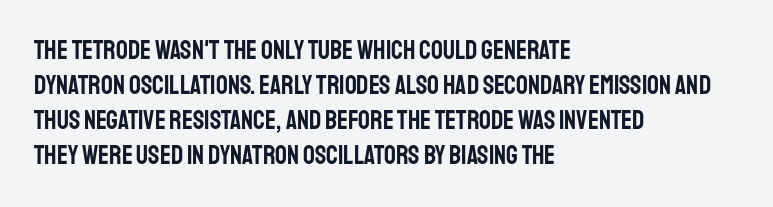
Upright lettering throughout. A classic flush-left, rag-right setting is used for this passage. Underlining? Definitely not there. The passage shown stacks its lines at a standard gap. The letterforms sit shoulder to shoulder at normal distance.
